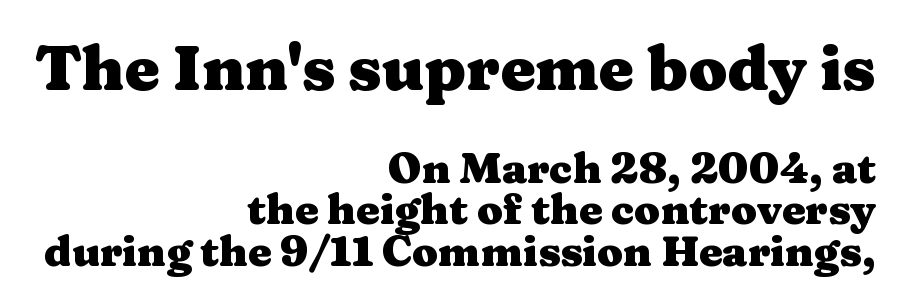
Students, note that the glyphs here touch the page at normal intervals. The strip under each line holds only bare page. Each letter keeps its own natural width here, so spacing adapts to shape. Rendered with straight, roman letterforms. The emphasis by scale lands on block number one, above. The passage shown is emphatically bold.
